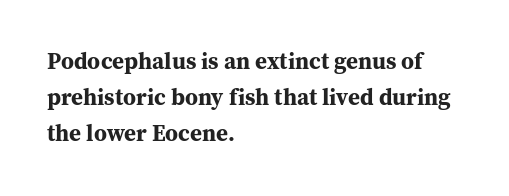
Q: Is the text bold? A: Yes.
Q: Is the text italic (slanted)? A: No, it is upright.
Q: Is the text underlined? A: No.
Q: How is the paragraph aligned? A: Left-aligned.
Q: Is the spacing between letters normal or unusually wide? A: Normal.
Q: Is the spacing between lines tight, normal or loose? A: Normal.
